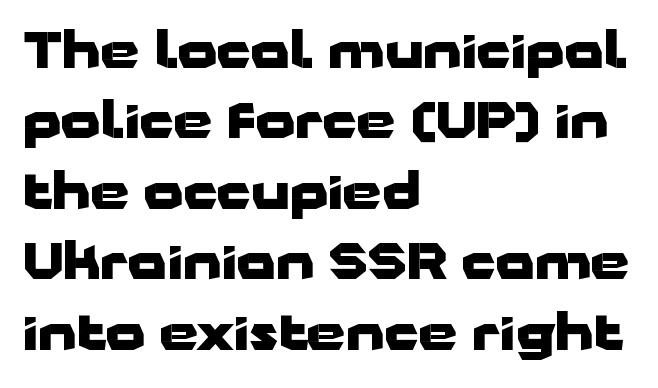
The image shows 50 px heavy, wide sans-serif type, upright; set left-aligned, normal line spacing (1.41x), normal letter spacing, not underlined; low stroke contrast and a medium x-height.
